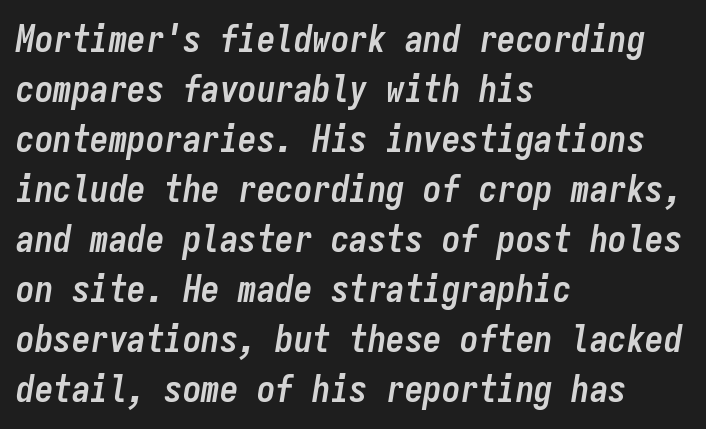
These lines are rendered in a fixed-pitch font. The gaps between neighbouring characters are ordinary and unremarkable. A dark, heavy texture on the line: the type is bold. The leading is moderate, giving the passage an even texture.
